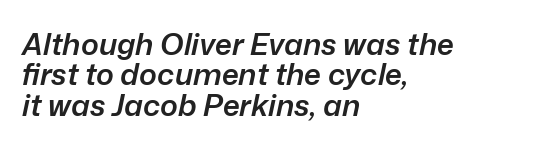
Q: Is the text bold? A: Semi-bold.
Q: Is the text italic (slanted)? A: Yes, it leans right by about 12 degrees.
Q: Is the text underlined? A: No.
Q: How is the paragraph aligned? A: Left-aligned.
Q: Is the spacing between letters normal or unusually wide? A: Normal.
Q: Is the spacing between lines tight, normal or loose? A: Tight.
Q: Width (condensed, normal, or wide)? A: Normal.
Q: Stroke contrast? A: Low.
Q: x-height? A: Medium.
Q: Monospaced? A: No.
